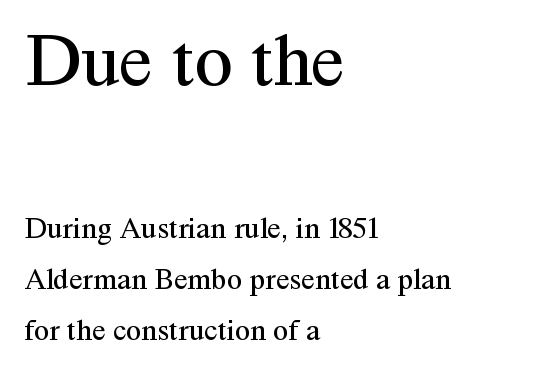
Q: Is the text bold? A: No.
Q: Is the text italic (slanted)? A: No, it is upright.
Q: Is the typeface a serif or a sans-serif typeface? A: Serif.
Q: Is the text underlined? A: No.
Q: How is the paragraph aligned? A: Left-aligned.
Q: Is the spacing between letters normal or unusually wide? A: Normal.
Q: Is the spacing between lines tight, normal or loose? A: Normal.
Q: Which block of text is set in a larger size, the first (top) or the second (bottom)? A: The first (top) one.
Q: Width (condensed, normal, or wide)? A: Normal.
Q: Stroke contrast? A: Medium.
Q: x-height? A: Medium.
Q: Monospaced? A: No.
